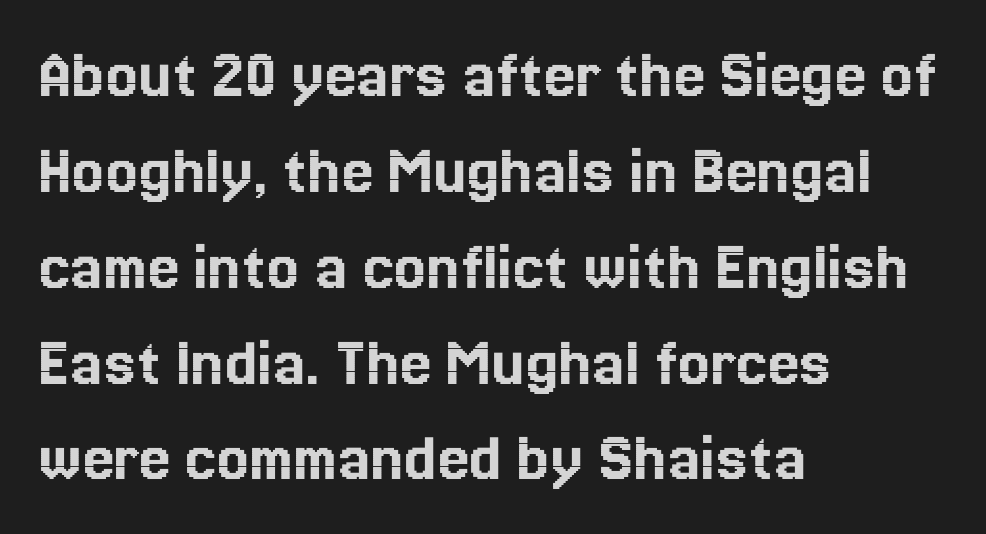
The image shows 71 px text type, upright; set left-aligned, normal line spacing (1.35x), normal letter spacing, not underlined; a medium x-height.
